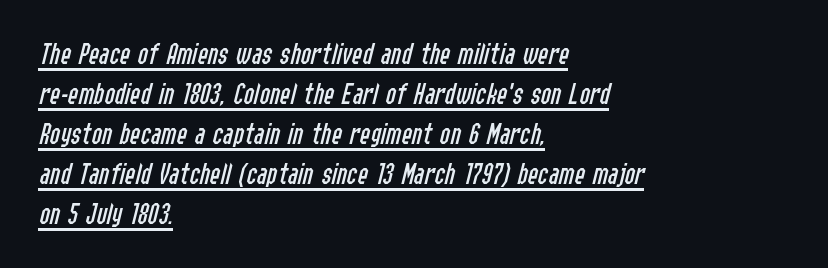
The image shows 31 px regular-weight, condensed type, italic (leaning right); set left-aligned, normal line spacing (1.29x), normal letter spacing, underlined; low stroke contrast and a medium x-height.
